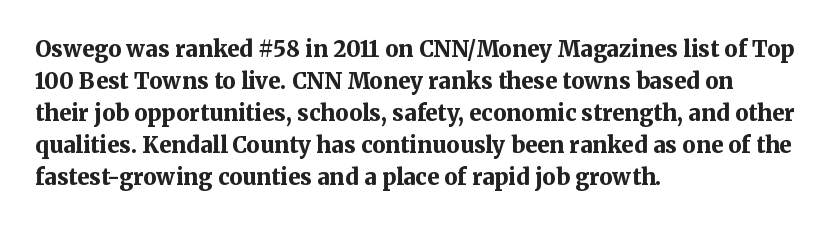
{"italic": "no", "bold": "yes", "underline": "no", "align": "left", "line_spacing": "normal", "line_spacing_ratio": 1.46, "letter_spacing": "normal", "letter_spacing_em": 0.0, "glyph_px": 22}
